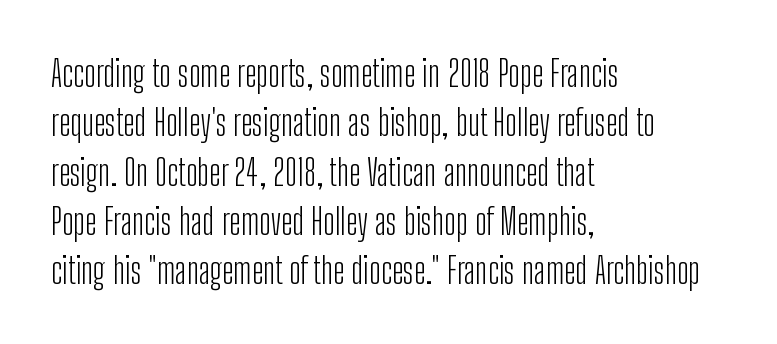
Q: Is the text bold? A: No.
Q: Is the text italic (slanted)? A: No, it is upright.
Q: Is the typeface a serif or a sans-serif typeface? A: Sans-serif.
Q: Is the text underlined? A: No.
Q: How is the paragraph aligned? A: Left-aligned.
Q: Is the spacing between letters normal or unusually wide? A: Normal.
Q: Is the spacing between lines tight, normal or loose? A: Normal.
Q: Width (condensed, normal, or wide)? A: Condensed.
Q: Stroke contrast? A: Low.
Q: x-height? A: Medium.
Q: Monospaced? A: No.
